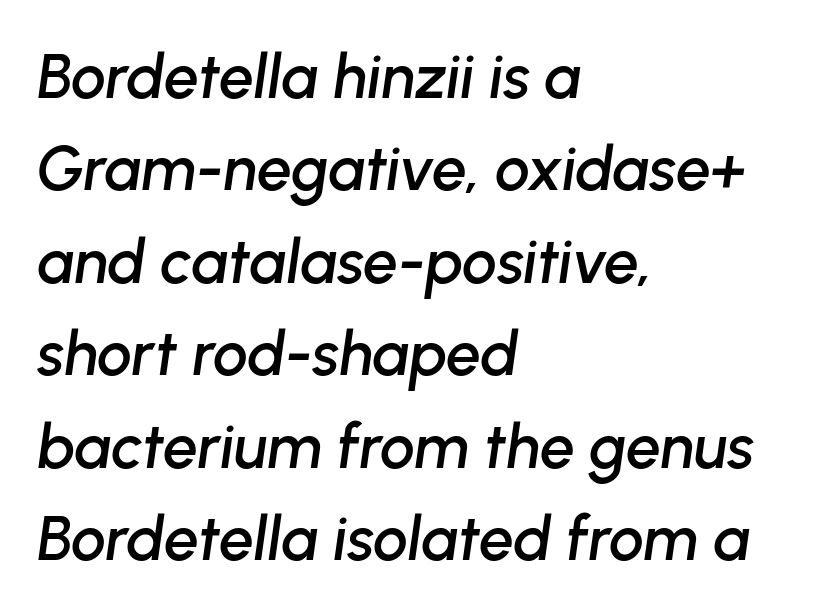
What stands out about the letter spacing? Nothing — it is the standard amount. A typesetter would call this proportional, since set widths differ per character. Reading down the block, your eye returns to a fixed left position each line. A normal amount of white space separates one row of letters from the next. Words float on clear page, feet unadorned. Does the lettering tilt? It does — this is italic.
